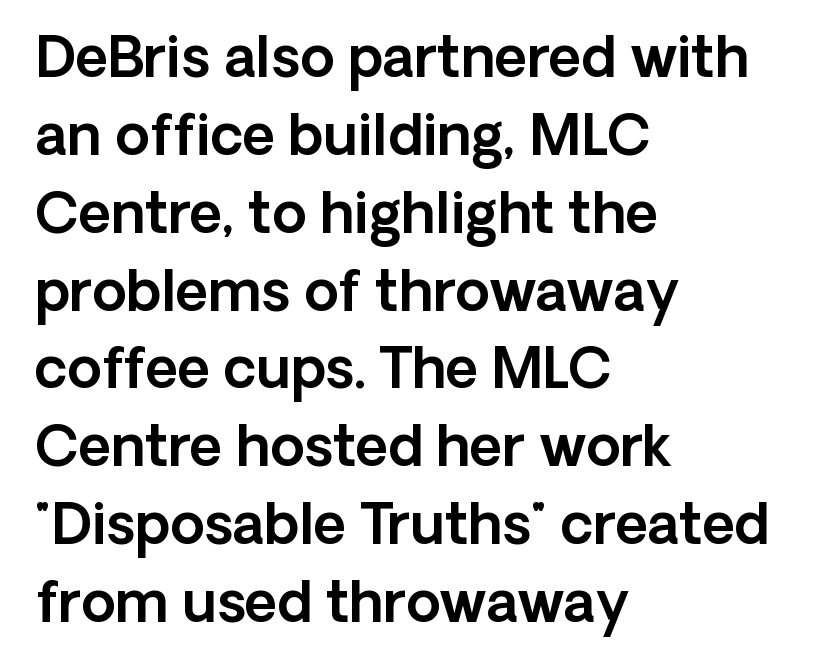
Left-aligned paragraph, ragged on the right. The rendering uses natural spacing where letterforms have individual widths. These lines are composed in type without serifs. Honestly, the row spacing looks completely unremarkable.
